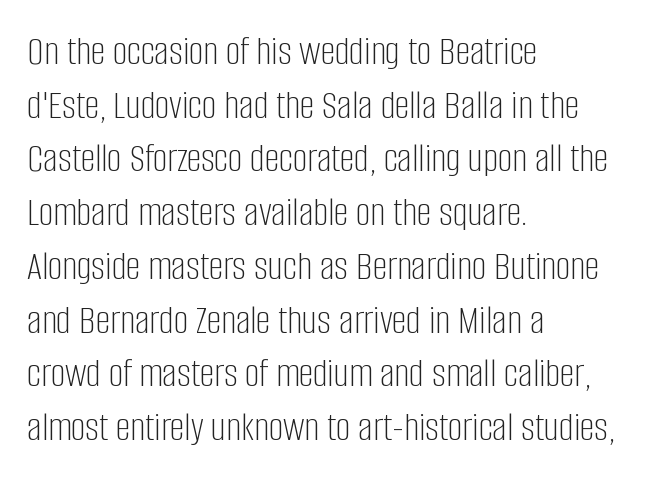
{"serif": "no", "italic": "no", "bold": "no", "weight": "light", "width": "condensed", "stroke_contrast": "low", "x_height": "large", "monospaced": "no", "underline": "no", "align": "left", "line_spacing": "normal", "line_spacing_ratio": 1.31, "letter_spacing": "normal", "letter_spacing_em": 0.0, "glyph_px": 41}
